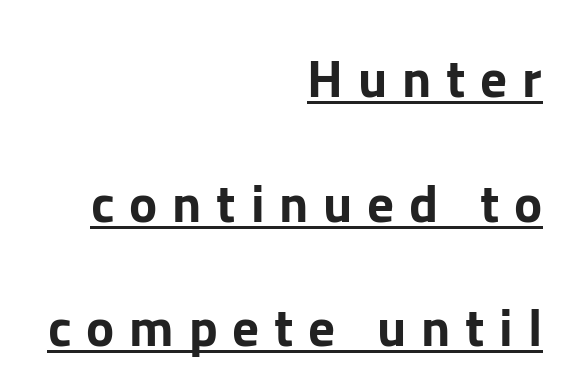
The image shows 53 px sans-serif type, upright; set right-aligned, loose line spacing (2.35x), unusually wide letter spacing (+0.28 em), underlined; low stroke contrast and a medium x-height.
